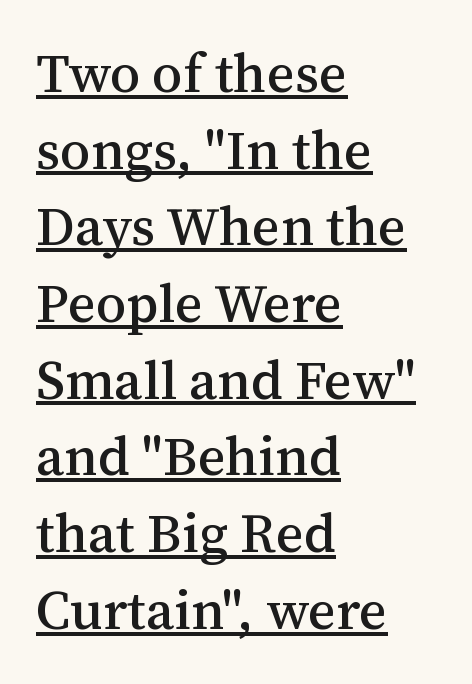
Q: Is the text italic (slanted)? A: No, it is upright.
Q: Is the typeface a serif or a sans-serif typeface? A: Serif.
Q: Is the text underlined? A: Yes.
Q: How is the paragraph aligned? A: Left-aligned.
Q: Is the spacing between letters normal or unusually wide? A: Normal.
Q: Is the spacing between lines tight, normal or loose? A: Normal.
Q: Width (condensed, normal, or wide)? A: Normal.
Q: Stroke contrast? A: Medium.
Q: x-height? A: Medium.
Q: Monospaced? A: No.
